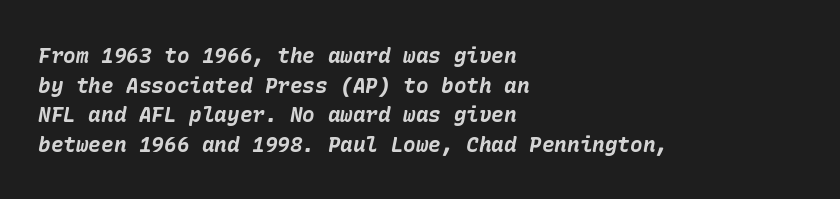
{"italic": "yes", "lean": "right", "slant_degrees": 10, "bold": "yes", "underline": "no", "align": "left", "line_spacing": "normal", "line_spacing_ratio": 1.41, "letter_spacing": "normal", "letter_spacing_em": 0.0, "glyph_px": 21}
